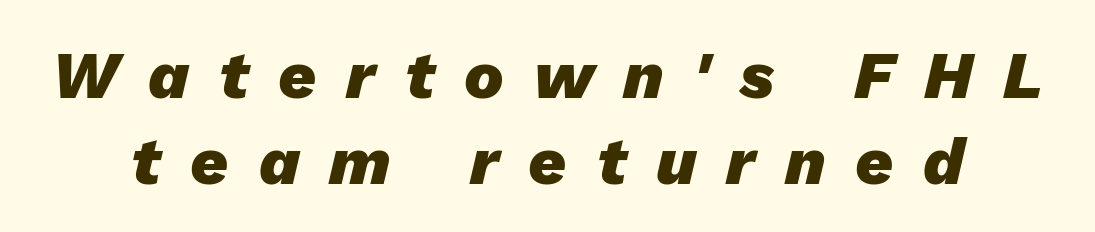
The image shows 66 px heavy type, italic (leaning right); set normal line spacing (1.3x), unusually wide letter spacing (+0.45 em), not underlined; low stroke contrast and a medium x-height.
